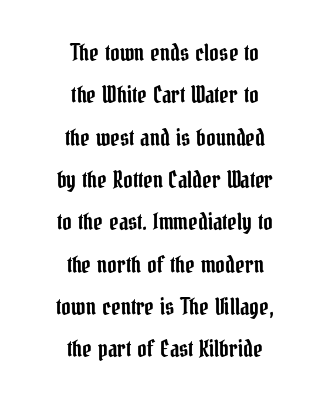
The image shows 23 px text type, upright; set centered, line spacing 1.84x, normal letter spacing, not underlined.
